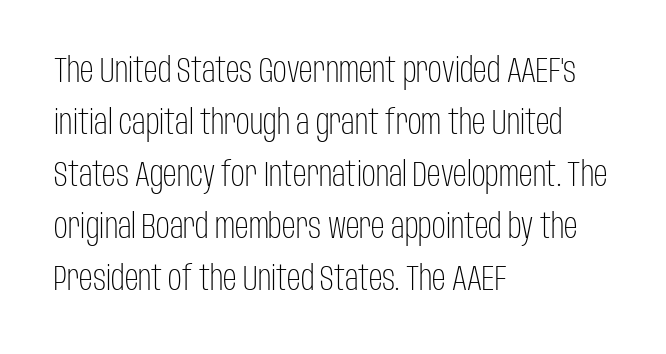
The image shows 34 px light, condensed sans-serif type, upright; set left-aligned, normal line spacing (1.53x), normal letter spacing, not underlined; low stroke contrast and a large x-height.
